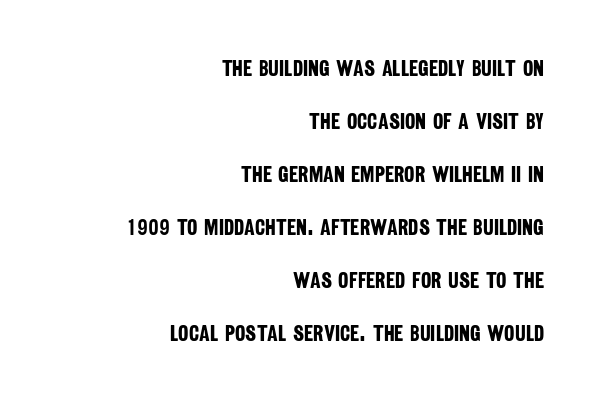
Notice the wide empty band between every row — that's loose leading. Students, note that the glyphs here touch the page at normal intervals. Honestly, there is no underline to notice here at all. Casual observation: everything's shoved over to the right. Typesetter's note: full bold, strokes at maximum text heaviness.
